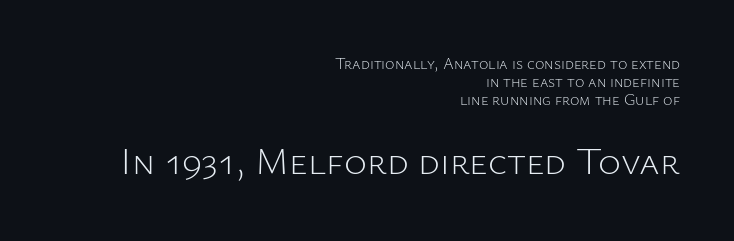
Quick note: not italic, upright. Is this a fixed-width face? No — the glyphs have proportional, varying widths. The passage shown is not underscored anywhere. Is the stroke heavy? The answer is a plain regular-or-lighter. Are there feet on the stems? There aren't — it's a sans. Right-aligned paragraph, ragged on the left.
